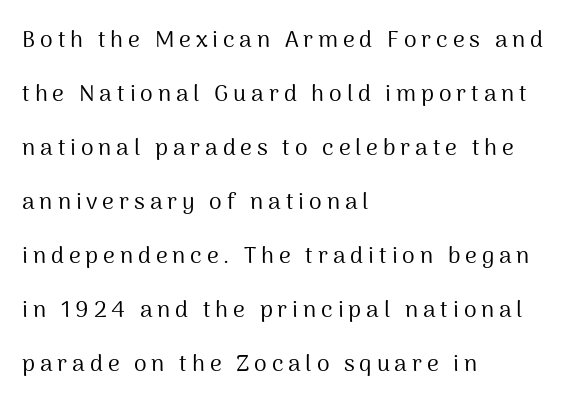
The image shows 23 px text type, upright; set left-aligned, loose line spacing (2.35x), unusually wide letter spacing (+0.21 em), not underlined.
